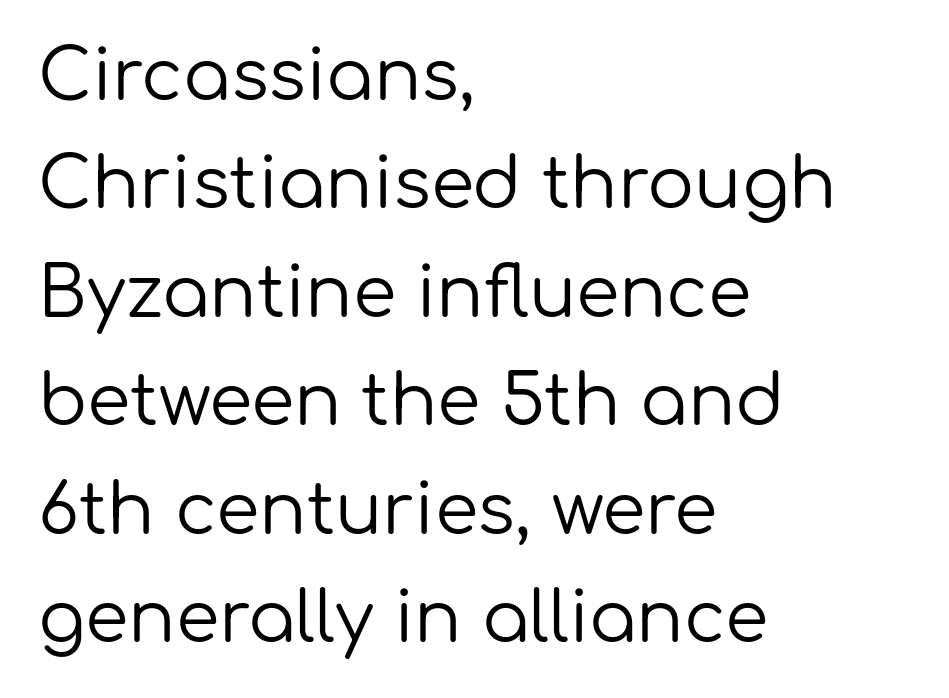
The image shows 70 px regular-weight sans-serif type, upright; set left-aligned, normal line spacing (1.55x), normal letter spacing, not underlined; low stroke contrast and a medium x-height.
